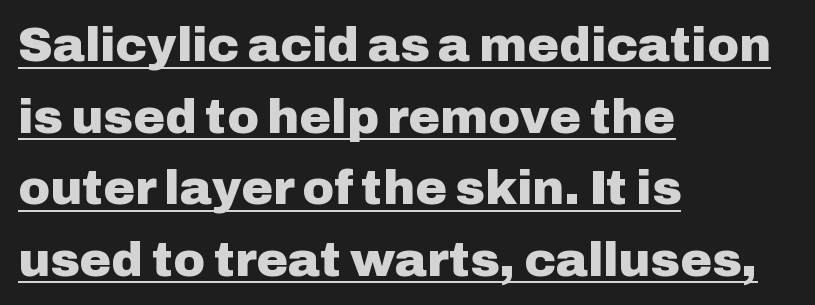
You can tell it's not italic because the verticals are truly vertical. This sample carries an underscore along the baseline area. The horizontal fit of the characters is conventional and even. Every letter is thick-stroked: bold, no question. The face used here is proportionally spaced, like ordinary book or web type.
